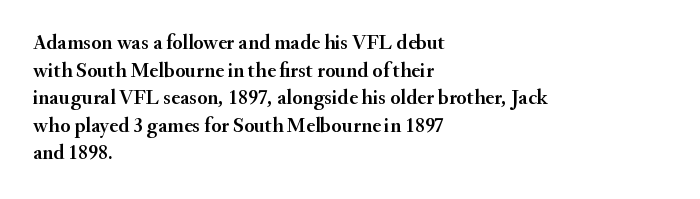
{"italic": "no", "underline": "no", "align": "left", "line_spacing": "normal", "line_spacing_ratio": 1.31, "letter_spacing": "normal", "letter_spacing_em": 0.0, "glyph_px": 21}
